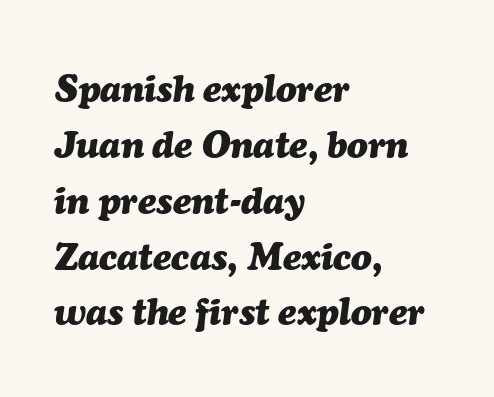
{"italic": "yes", "lean": "right", "slant_degrees": 7, "bold": "yes", "weight": "heavy", "width": "normal", "stroke_contrast": "medium", "x_height": "medium", "monospaced": "no", "underline": "no", "align": "left", "line_spacing": "normal", "line_spacing_ratio": 1.47, "letter_spacing": "normal", "letter_spacing_em": 0.0, "glyph_px": 38}
